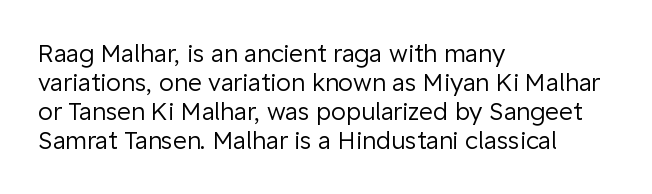
The image shows 24 px text type, upright; set left-aligned, line spacing 1.21x, normal letter spacing, not underlined.
